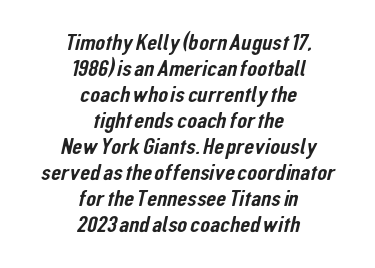
Q: Is the text underlined? A: No.
Q: How is the paragraph aligned? A: Centered.
Q: Is the spacing between letters normal or unusually wide? A: Normal.
Q: Is the spacing between lines tight, normal or loose? A: Tight.
